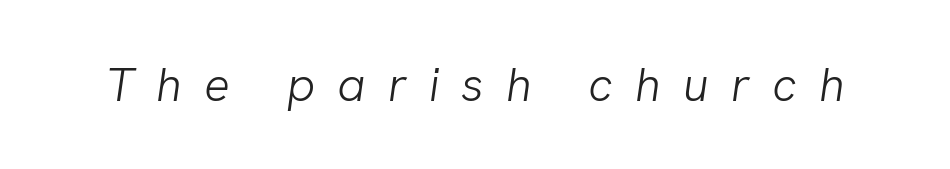
The rendering inserts visible extra space after every character. This reads as an unemphasized weight, regular at the heaviest. The string is rendered with underlining switched off. This sample has the flowing, uneven cadence of proportional lettering. No feet cap the strokes, marking this as sans-serif type.
